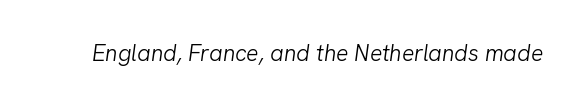
The image shows 23 px text type, italic (leaning right); set normal letter spacing, not underlined.
